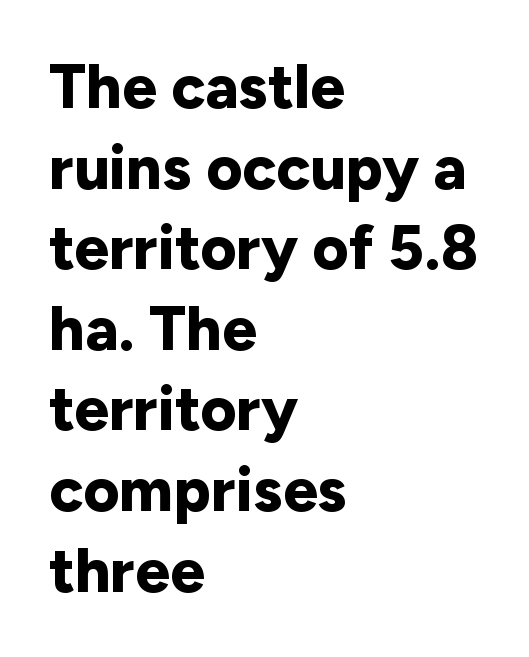
Line beginnings align vertically; line endings do not. The specimen omits any rule beneath the text block's lines. The font's upright variant was chosen for this text. The font is running at its bold setting. The letters advance in unequal steps, a hallmark of proportional type.
